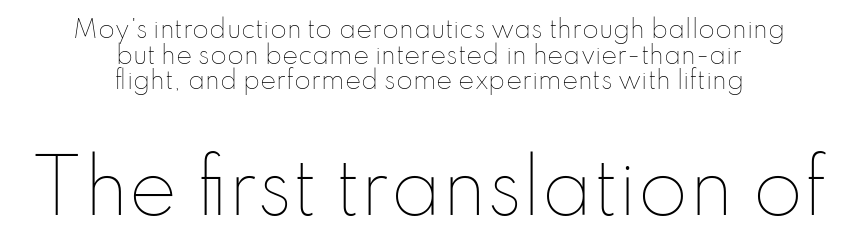
{"italic": "no", "bold": "no", "weight": "thin", "width": "normal", "stroke_contrast": "low", "x_height": "small", "monospaced": "no", "underline": "no", "align": "center", "line_spacing": "tight", "line_spacing_ratio": 1.07, "letter_spacing": "normal", "letter_spacing_em": 0.0, "larger_block": "second", "size_ratio": 3.04, "glyph_px": 73}
